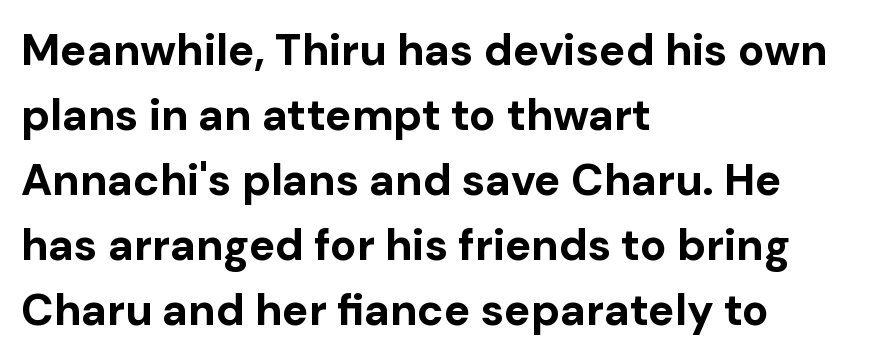
The image shows 44 px bold sans-serif type, upright; set left-aligned, normal line spacing (1.48x), normal letter spacing, not underlined; low stroke contrast and a medium x-height.
